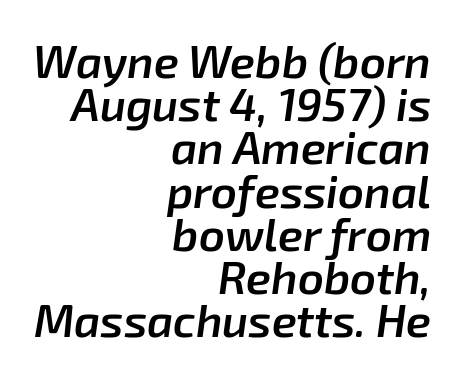
Q: Is the text bold? A: Semi-bold.
Q: Is the text italic (slanted)? A: Yes, it leans right by about 8 degrees.
Q: Is the text underlined? A: No.
Q: How is the paragraph aligned? A: Right-aligned.
Q: Is the spacing between letters normal or unusually wide? A: Normal.
Q: Is the spacing between lines tight, normal or loose? A: Tight.
Q: Width (condensed, normal, or wide)? A: Normal.
Q: Stroke contrast? A: Low.
Q: x-height? A: Medium.
Q: Monospaced? A: No.
